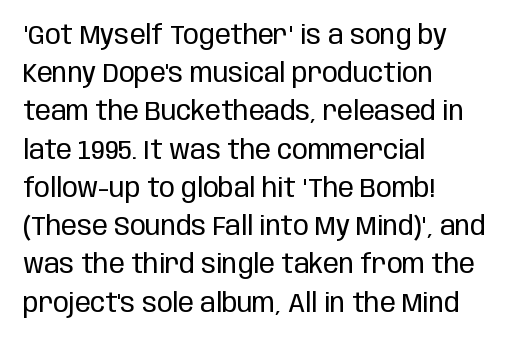
Q: Is the text bold? A: No.
Q: Is the text italic (slanted)? A: No, it is upright.
Q: Is the text underlined? A: No.
Q: How is the paragraph aligned? A: Left-aligned.
Q: Is the spacing between letters normal or unusually wide? A: Normal.
Q: Is the spacing between lines tight, normal or loose? A: Normal.
